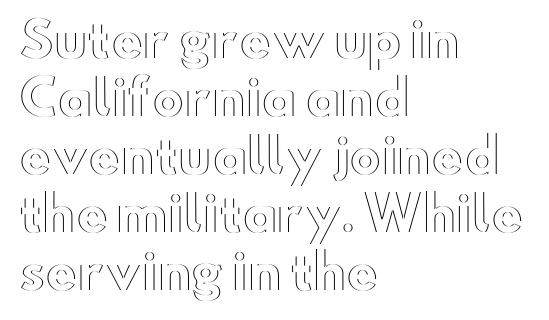
Q: Is the text italic (slanted)? A: No, it is upright.
Q: Is the text underlined? A: No.
Q: How is the paragraph aligned? A: Left-aligned.
Q: Is the spacing between letters normal or unusually wide? A: Normal.
Q: Width (condensed, normal, or wide)? A: Wide.
Q: x-height? A: Small.
Q: Monospaced? A: No.
